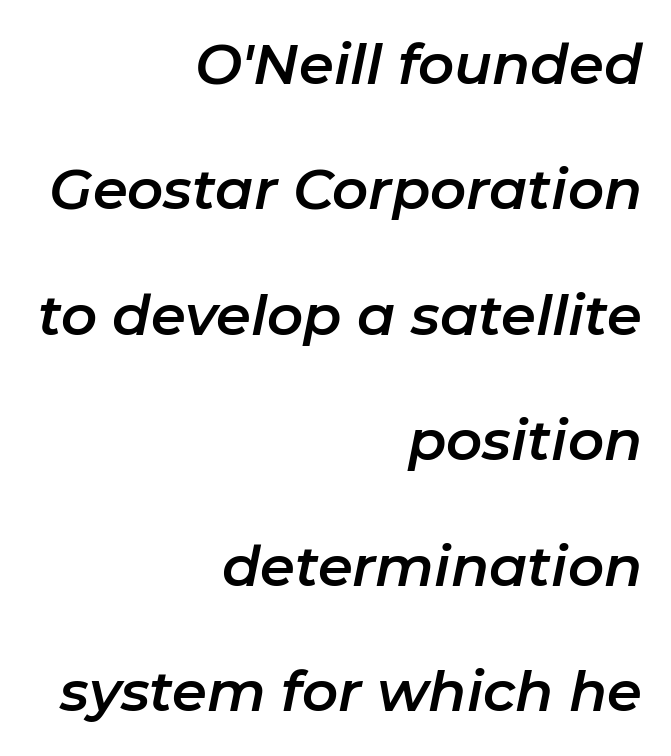
Observe the lean: these are italic letterforms. The letters advance in unequal steps, a hallmark of proportional type. Honestly, the letter spacing is just normal — you wouldn't notice it. The passage is arranged like a letterhead date or caption credit — flush right. Decoration check: the copy has no underline.
